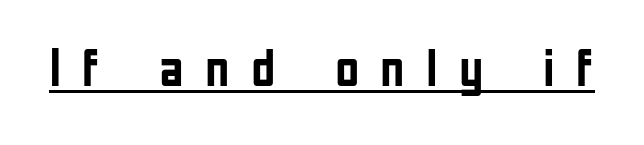
{"serif": "no", "italic": "no", "bold": "yes", "weight": "semibold", "width": "condensed", "stroke_contrast": "low", "x_height": "medium", "monospaced": "no", "underline": "yes", "letter_spacing": "wide", "letter_spacing_em": 0.4, "glyph_px": 53}
